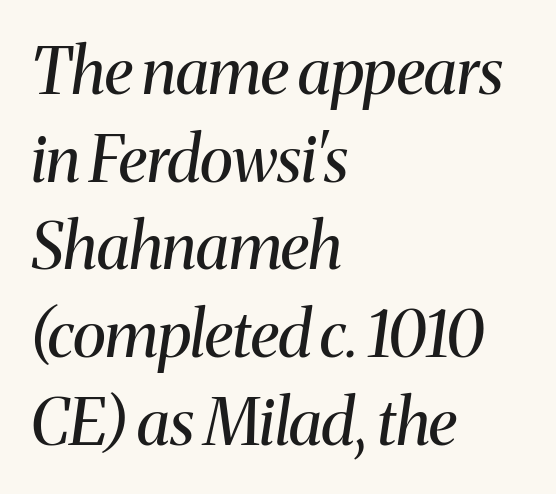
{"serif": "yes", "italic": "yes", "lean": "right", "slant_degrees": 8, "bold": "no", "weight": "regular", "width": "normal", "stroke_contrast": "medium", "x_height": "medium", "monospaced": "no", "underline": "no", "align": "left", "line_spacing": "normal", "line_spacing_ratio": 1.37, "letter_spacing": "normal", "letter_spacing_em": 0.0, "glyph_px": 64}
